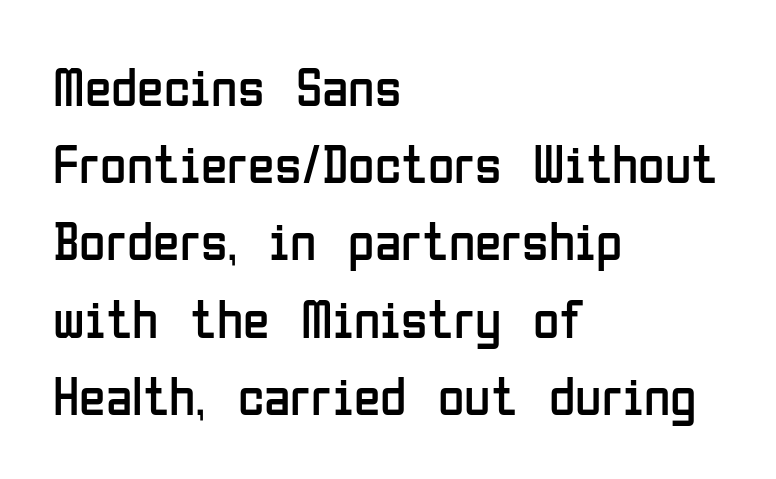
Q: Is the text bold? A: No.
Q: Is the text italic (slanted)? A: No, it is upright.
Q: Is the typeface a serif or a sans-serif typeface? A: Sans-serif.
Q: Is the text underlined? A: No.
Q: How is the paragraph aligned? A: Left-aligned.
Q: Is the spacing between letters normal or unusually wide? A: Normal.
Q: Is the spacing between lines tight, normal or loose? A: Normal.
Q: Width (condensed, normal, or wide)? A: Condensed.
Q: Stroke contrast? A: Low.
Q: x-height? A: Medium.
Q: Monospaced? A: No.
